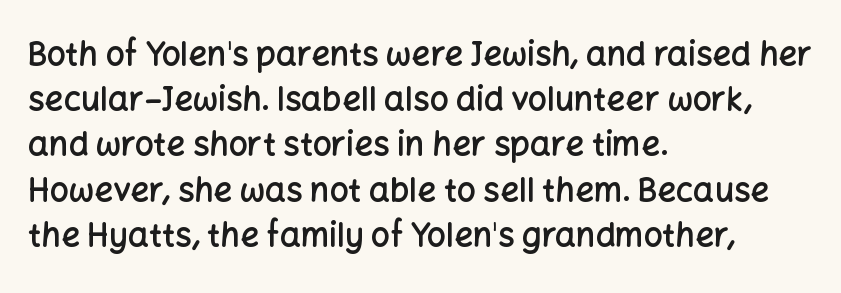
Q: Is the text bold? A: Semi-bold.
Q: Is the text italic (slanted)? A: No, it is upright.
Q: Is the typeface a serif or a sans-serif typeface? A: Sans-serif.
Q: Is the text underlined? A: No.
Q: How is the paragraph aligned? A: Left-aligned.
Q: Is the spacing between letters normal or unusually wide? A: Normal.
Q: Is the spacing between lines tight, normal or loose? A: Normal.
Q: Width (condensed, normal, or wide)? A: Normal.
Q: Stroke contrast? A: Low.
Q: x-height? A: Medium.
Q: Monospaced? A: No.
